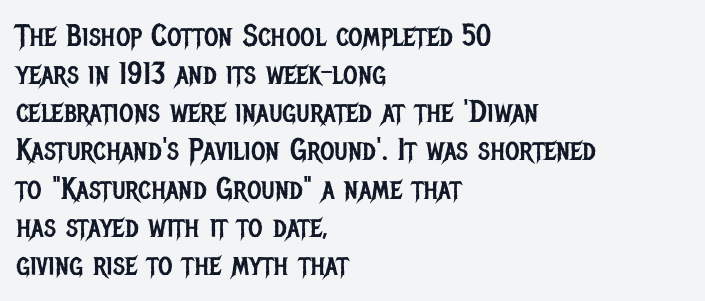
The image shows 31 px regular-weight, condensed sans-serif type, upright; set left-aligned, line spacing 1.23x, normal letter spacing, not underlined; low stroke contrast and a large x-height.
